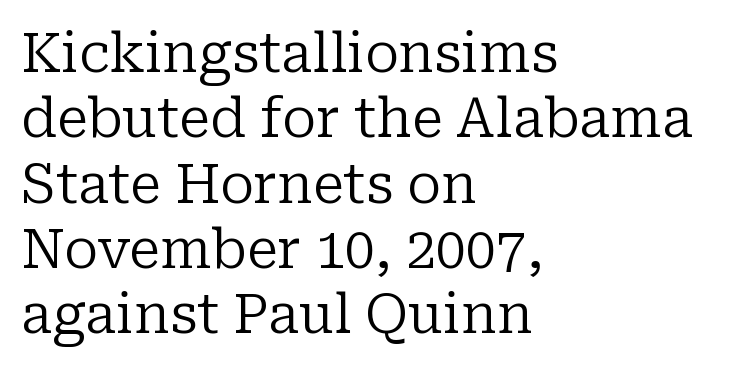
Italic: no, the glyphs are upright roman. Varying glyph widths throughout — classic text-font behaviour. No extra tracking has been applied to these lines. This is serif lettering, the kind often seen in printed books. Heaviness? Minimal to ordinary, like unemphasized prose. The string is rendered with underlining switched off.
